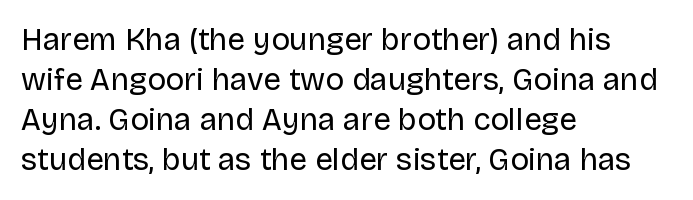
{"serif": "no", "italic": "no", "bold": "no", "weight": "regular", "width": "normal", "stroke_contrast": "low", "x_height": "large", "monospaced": "no", "underline": "no", "align": "left", "line_spacing": "normal", "line_spacing_ratio": 1.29, "letter_spacing": "normal", "letter_spacing_em": 0.0, "glyph_px": 31}
